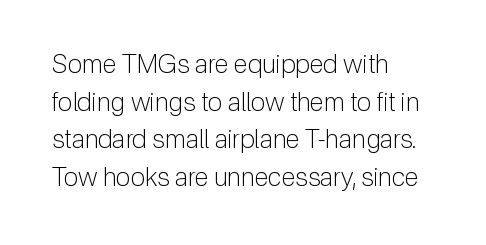
{"italic": "no", "bold": "no", "underline": "no", "align": "left", "line_spacing": "normal", "line_spacing_ratio": 1.45, "letter_spacing": "normal", "letter_spacing_em": 0.0, "glyph_px": 26}
